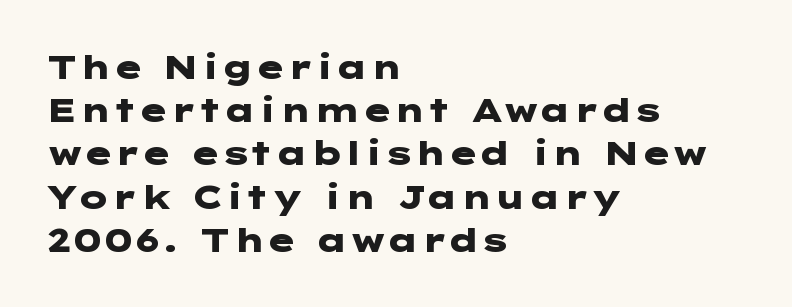
Compared with typical body copy, the letter spacing here is the same. Rendered with straight, roman letterforms. The passage is arranged the way most books set body copy — flush left. What weight is shown? A full bold with thick strokes. One glance says typical: line gaps are just what's usual.
